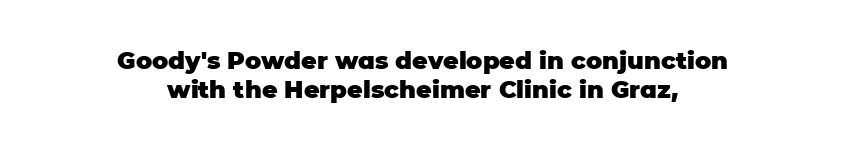
Leftover space on each line is divided equally before and after the words. Nothing unusual about the tracking: characters are spaced as the font intends. Typographic density is high because the face is bold. Just letters on the line, the space beneath them empty. Every character sits straight up, as roman type does.
